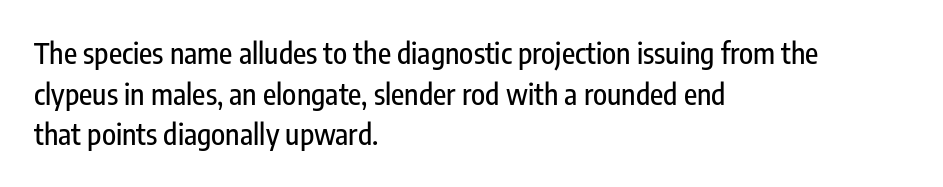
The image shows 29 px condensed sans-serif type, upright; set left-aligned, normal line spacing (1.4x), normal letter spacing, not underlined; low stroke contrast and a medium x-height.
